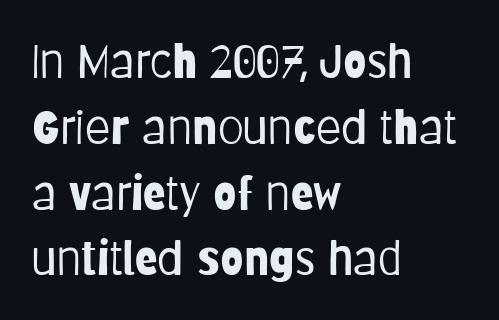
Q: Is the text bold? A: No.
Q: Is the text italic (slanted)? A: No, it is upright.
Q: Is the typeface a serif or a sans-serif typeface? A: Sans-serif.
Q: Is the text underlined? A: No.
Q: How is the paragraph aligned? A: Left-aligned.
Q: Is the spacing between letters normal or unusually wide? A: Normal.
Q: Is the spacing between lines tight, normal or loose? A: Normal.
Q: Width (condensed, normal, or wide)? A: Condensed.
Q: Stroke contrast? A: Low.
Q: x-height? A: Large.
Q: Monospaced? A: No.
